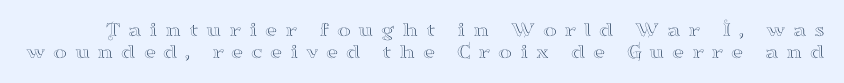
Words appear elongated and porous because spacing is wide. Honestly, the rows look squashed on top of each other. Underlining? Definitely not there. Every stem runs plumb, perpendicular to the baseline.
